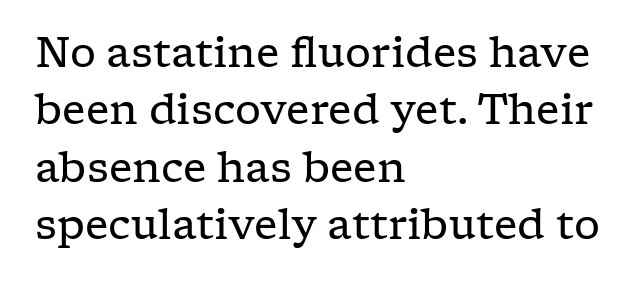
{"serif": "yes", "italic": "no", "bold": "no", "weight": "regular", "width": "wide", "stroke_contrast": "low", "x_height": "medium", "monospaced": "no", "underline": "no", "align": "left", "line_spacing": "normal", "line_spacing_ratio": 1.4, "letter_spacing": "normal", "letter_spacing_em": 0.0, "glyph_px": 41}
